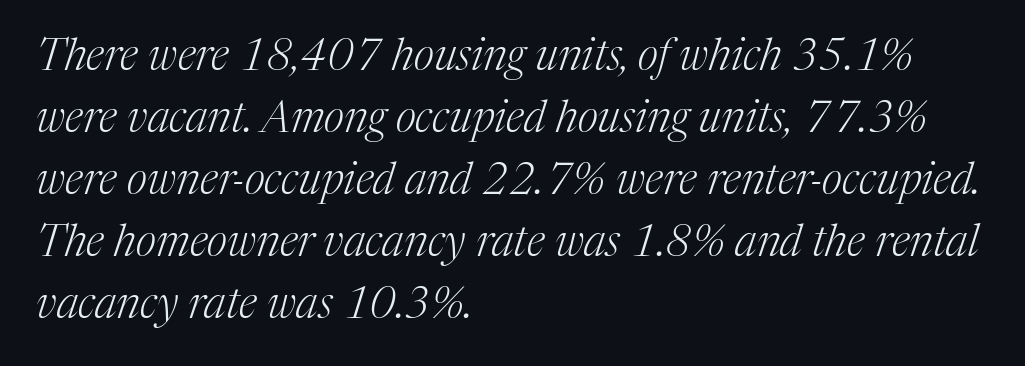
{"serif": "yes", "italic": "yes", "lean": "right", "slant_degrees": 17, "bold": "no", "weight": "light", "width": "normal", "stroke_contrast": "medium", "x_height": "medium", "monospaced": "no", "underline": "no", "align": "left", "line_spacing": "normal", "line_spacing_ratio": 1.41, "letter_spacing": "normal", "letter_spacing_em": 0.0, "glyph_px": 44}
